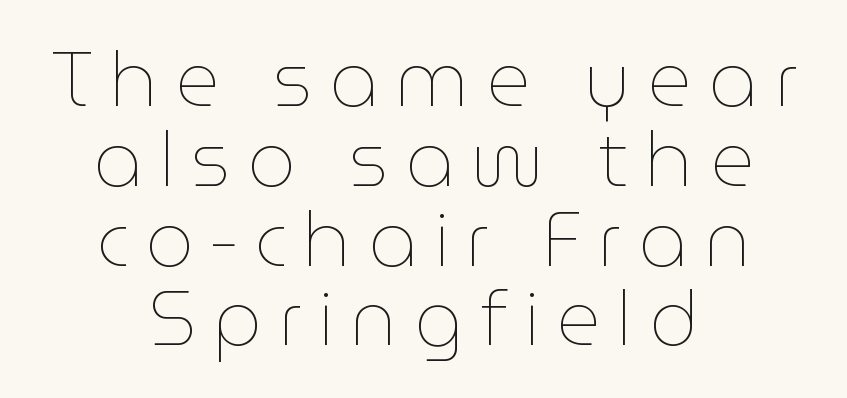
{"italic": "no", "bold": "no", "weight": "thin", "width": "normal", "stroke_contrast": "low", "x_height": "medium", "monospaced": "no", "underline": "no", "align": "center", "line_spacing": "tight", "line_spacing_ratio": 1.05, "letter_spacing": "wide", "letter_spacing_em": 0.22, "glyph_px": 76}
